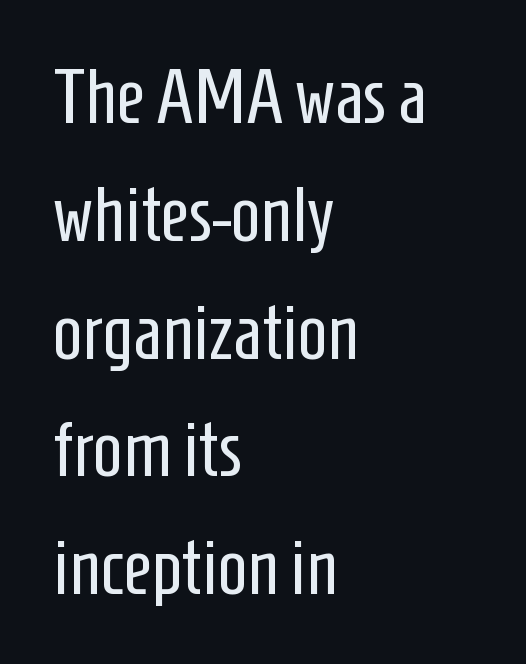
Q: Is the text bold? A: No.
Q: Is the text italic (slanted)? A: No, it is upright.
Q: Is the typeface a serif or a sans-serif typeface? A: Sans-serif.
Q: Is the text underlined? A: No.
Q: How is the paragraph aligned? A: Left-aligned.
Q: Is the spacing between letters normal or unusually wide? A: Normal.
Q: Is the spacing between lines tight, normal or loose? A: Normal.
Q: Width (condensed, normal, or wide)? A: Condensed.
Q: Stroke contrast? A: Low.
Q: x-height? A: Medium.
Q: Monospaced? A: No.
